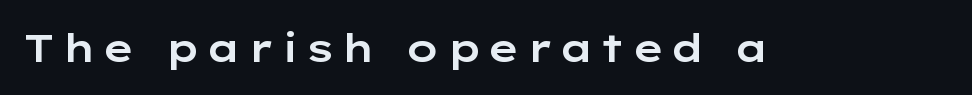
{"serif": "no", "italic": "no", "width": "wide", "stroke_contrast": "low", "x_height": "medium", "monospaced": "no", "underline": "no", "glyph_px": 39}
